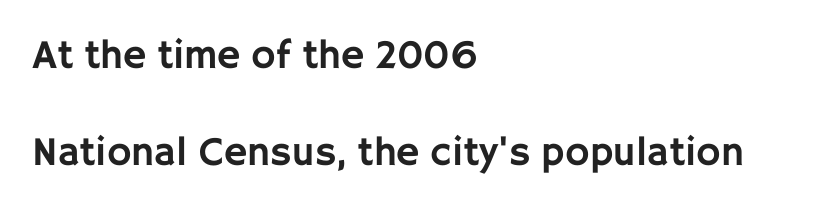
You could fit nearly another row in the gap between these rows. Tracking value appears to be zero — textbook default spacing. Note the varied advance widths — an 'i' is clearly narrower than an 'm'. Classification — sans serif. Ordinary non-slanted type is in use.
